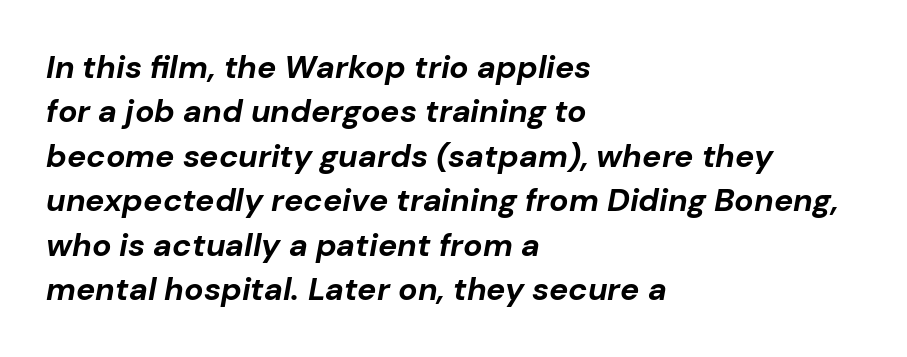
The image shows 32 px bold type, italic (leaning right); set left-aligned, normal line spacing (1.39x), normal letter spacing, not underlined; low stroke contrast and a medium x-height.
